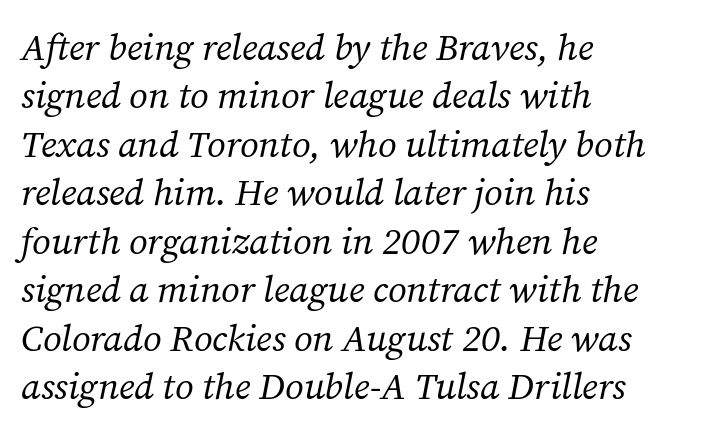
Q: Is the text bold? A: No.
Q: Is the text italic (slanted)? A: Yes, it leans right by about 12 degrees.
Q: Is the typeface a serif or a sans-serif typeface? A: Serif.
Q: Is the text underlined? A: No.
Q: How is the paragraph aligned? A: Left-aligned.
Q: Is the spacing between letters normal or unusually wide? A: Normal.
Q: Is the spacing between lines tight, normal or loose? A: Normal.
Q: Width (condensed, normal, or wide)? A: Normal.
Q: Stroke contrast? A: Medium.
Q: x-height? A: Medium.
Q: Monospaced? A: No.
